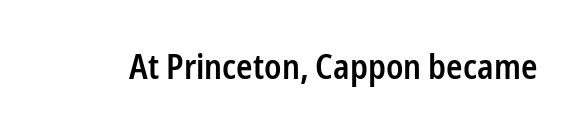
{"serif": "no", "italic": "no", "bold": "semi", "weight": "semibold", "width": "condensed", "stroke_contrast": "low", "x_height": "medium", "monospaced": "no", "underline": "no", "letter_spacing": "normal", "letter_spacing_em": 0.0, "glyph_px": 34}
